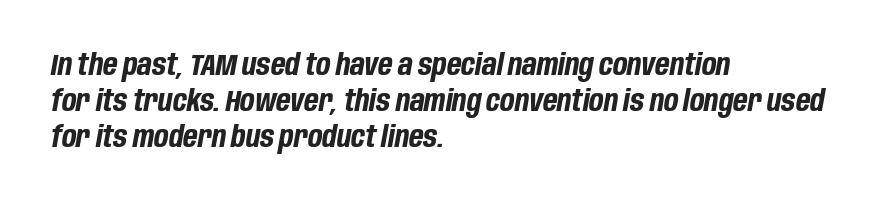
Q: Is the text bold? A: Yes.
Q: Is the text italic (slanted)? A: Yes, it leans right by about 10 degrees.
Q: Is the text underlined? A: No.
Q: How is the paragraph aligned? A: Left-aligned.
Q: Is the spacing between letters normal or unusually wide? A: Normal.
Q: Width (condensed, normal, or wide)? A: Condensed.
Q: Stroke contrast? A: Low.
Q: x-height? A: Large.
Q: Monospaced? A: No.
